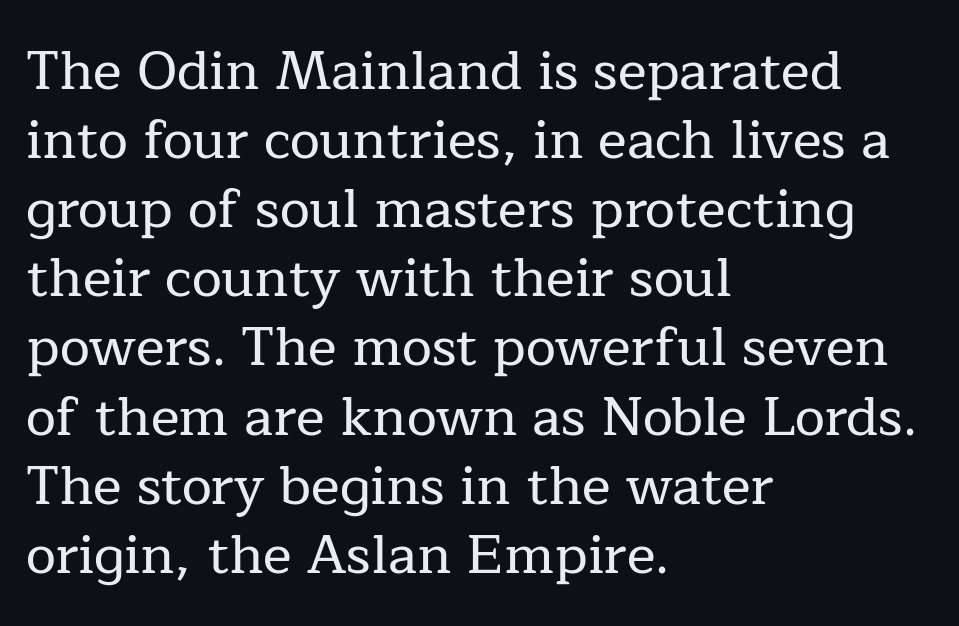
The image shows 54 px serif type, upright; set left-aligned, normal line spacing (1.28x), normal letter spacing, not underlined; low stroke contrast and a medium x-height.
